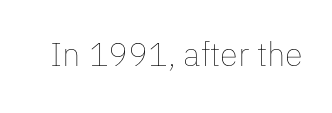
{"italic": "no", "bold": "no", "weight": "thin", "width": "normal", "stroke_contrast": "low", "x_height": "medium", "monospaced": "no", "underline": "no", "letter_spacing": "normal", "letter_spacing_em": 0.0, "glyph_px": 33}
